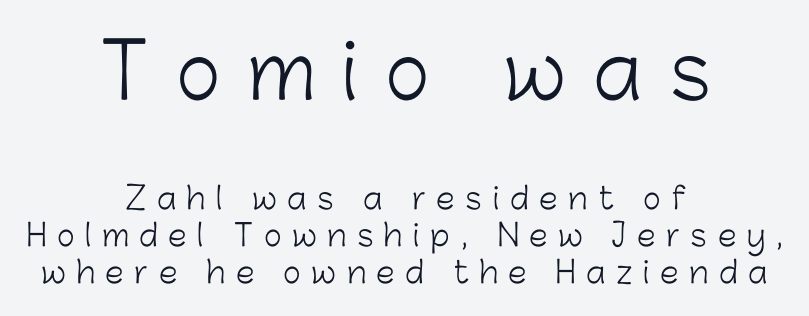
{"serif": "no", "italic": "no", "bold": "no", "weight": "light", "width": "normal", "stroke_contrast": "low", "x_height": "medium", "monospaced": "no", "underline": "no", "align": "center", "line_spacing_ratio": 1.24, "letter_spacing": "wide", "letter_spacing_em": 0.36, "larger_block": "first", "size_ratio": 2.53, "glyph_px": 76}
